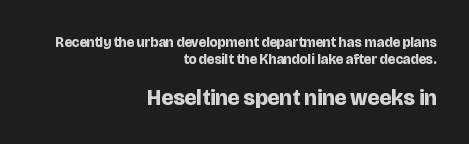
Q: Is the text bold? A: Yes.
Q: Is the text italic (slanted)? A: No, it is upright.
Q: Is the text underlined? A: No.
Q: How is the paragraph aligned? A: Right-aligned.
Q: Is the spacing between letters normal or unusually wide? A: Normal.
Q: Which block of text is set in a larger size, the first (top) or the second (bottom)? A: The second (bottom) one.
